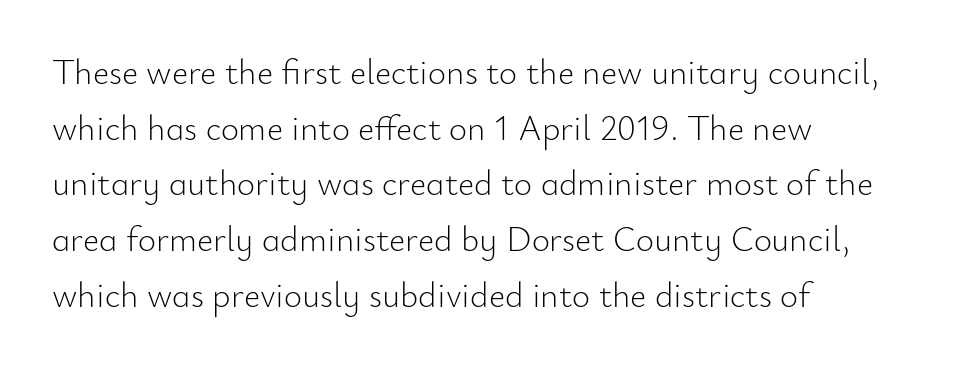
The specimen omits any rule beneath the text block's lines. The letters carry no serifs — their stems end cleanly without finishing strokes. The lettering holds an erect, upright posture throughout. Honestly, the letter spacing is just normal — you wouldn't notice it. The compositor pushed each line to the left boundary.
